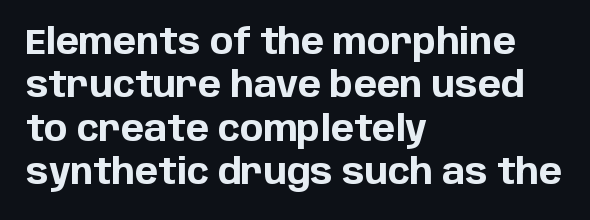
Q: Is the text bold? A: Yes.
Q: Is the text italic (slanted)? A: No, it is upright.
Q: Is the typeface a serif or a sans-serif typeface? A: Sans-serif.
Q: Is the text underlined? A: No.
Q: How is the paragraph aligned? A: Left-aligned.
Q: Is the spacing between letters normal or unusually wide? A: Normal.
Q: Width (condensed, normal, or wide)? A: Normal.
Q: Stroke contrast? A: Low.
Q: x-height? A: Large.
Q: Monospaced? A: No.
